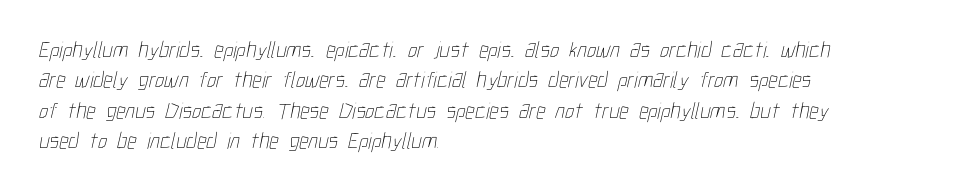
Honestly, the letter spacing is just normal — you wouldn't notice it. Each line starts at the same left margin while the right side varies. Interline gaps are of average width in this sample. Stroke thickness stays within the range of a standard reading face or lighter. Decoration check: the copy has no underline.
